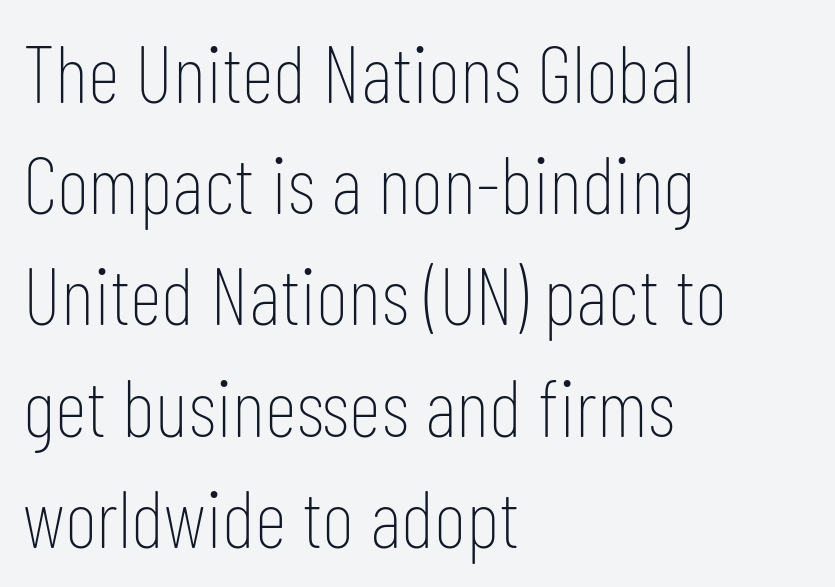
The image shows 80 px thin, condensed sans-serif type, upright; set left-aligned, normal line spacing (1.39x), normal letter spacing, not underlined; low stroke contrast and a medium x-height.
